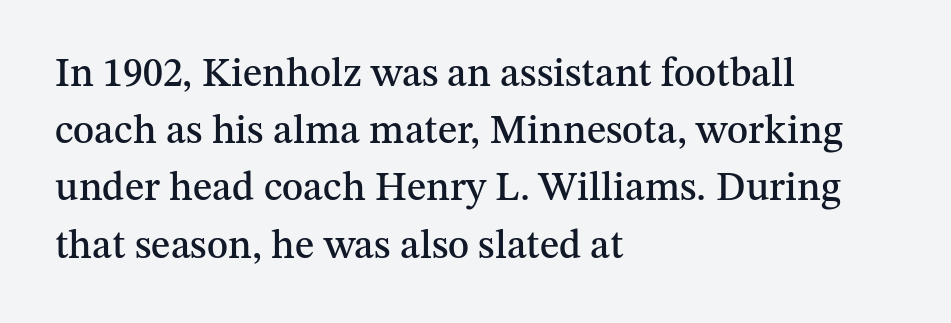
Q: Is the text italic (slanted)? A: No, it is upright.
Q: Is the typeface a serif or a sans-serif typeface? A: Serif.
Q: Is the text underlined? A: No.
Q: How is the paragraph aligned? A: Left-aligned.
Q: Is the spacing between letters normal or unusually wide? A: Normal.
Q: Is the spacing between lines tight, normal or loose? A: Normal.
Q: Width (condensed, normal, or wide)? A: Normal.
Q: Stroke contrast? A: Medium.
Q: x-height? A: Medium.
Q: Monospaced? A: No.
